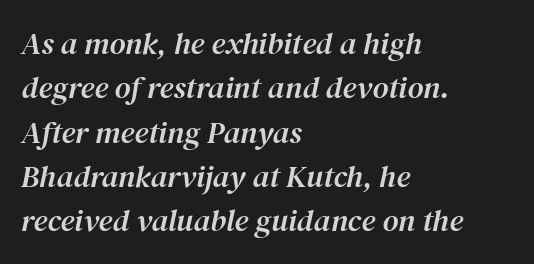
Leading: standard. Horizontal alignment here is leftward, the default for most running prose. The typography opts for an oblique posture over an upright one. Underline: absent.
